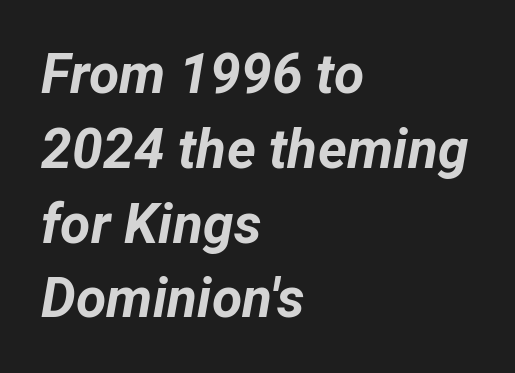
{"italic": "yes", "lean": "right", "slant_degrees": 12, "bold": "yes", "weight": "bold", "width": "normal", "stroke_contrast": "low", "x_height": "medium", "monospaced": "no", "underline": "no", "align": "left", "line_spacing": "normal", "line_spacing_ratio": 1.36, "letter_spacing": "normal", "letter_spacing_em": 0.0, "glyph_px": 55}
